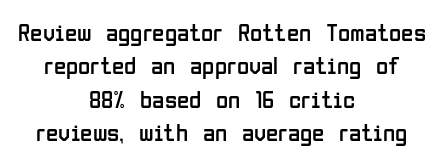
{"italic": "no", "bold": "no", "underline": "no", "align": "center", "line_spacing": "normal", "line_spacing_ratio": 1.34, "letter_spacing": "normal", "letter_spacing_em": 0.0, "glyph_px": 25}
